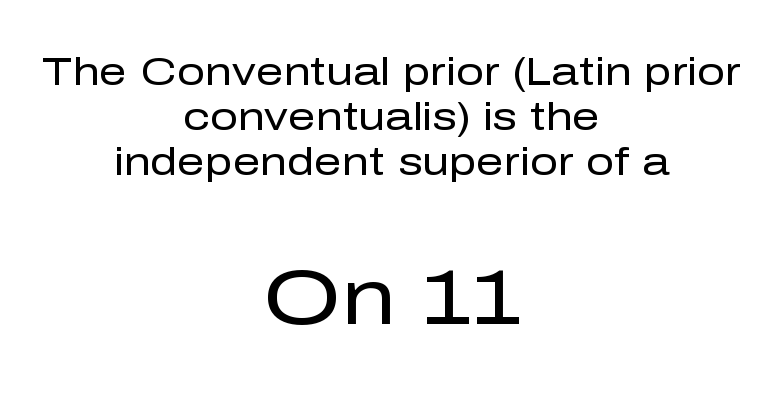
Q: Is the text bold? A: No.
Q: Is the text italic (slanted)? A: No, it is upright.
Q: Is the typeface a serif or a sans-serif typeface? A: Sans-serif.
Q: Is the text underlined? A: No.
Q: How is the paragraph aligned? A: Centered.
Q: Is the spacing between letters normal or unusually wide? A: Normal.
Q: Is the spacing between lines tight, normal or loose? A: Tight.
Q: Which block of text is set in a larger size, the first (top) or the second (bottom)? A: The second (bottom) one.
Q: Width (condensed, normal, or wide)? A: Normal.
Q: Stroke contrast? A: Low.
Q: x-height? A: Medium.
Q: Monospaced? A: No.
